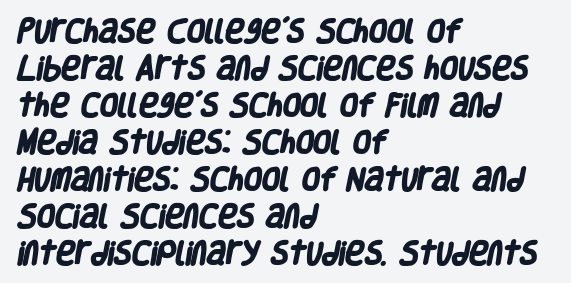
{"bold": "yes", "underline": "no", "align": "left", "line_spacing": "normal", "line_spacing_ratio": 1.42, "letter_spacing": "normal", "letter_spacing_em": 0.0, "glyph_px": 26}
